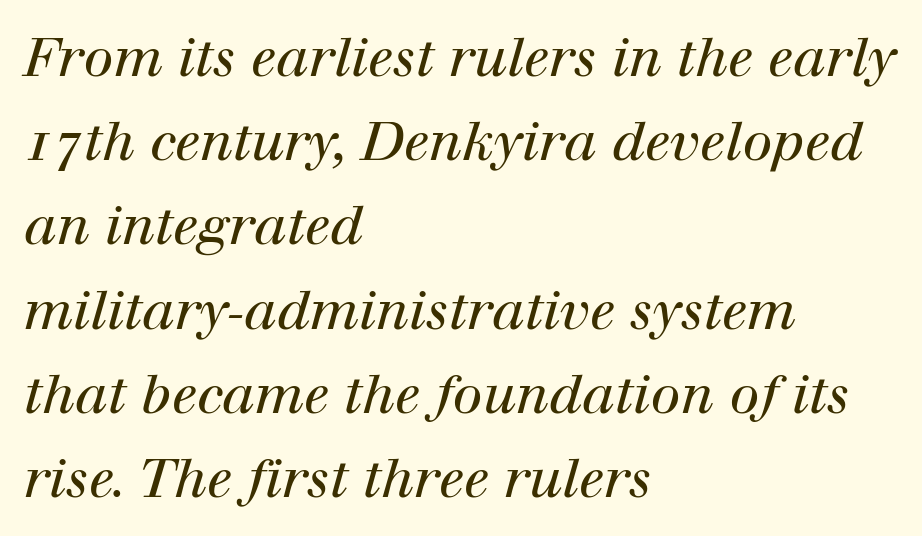
{"serif": "yes", "italic": "yes", "lean": "right", "slant_degrees": 12, "bold": "no", "weight": "regular", "width": "normal", "stroke_contrast": "high", "x_height": "medium", "monospaced": "no", "underline": "no", "align": "left", "line_spacing": "normal", "line_spacing_ratio": 1.56, "letter_spacing": "normal", "letter_spacing_em": 0.0, "glyph_px": 54}
